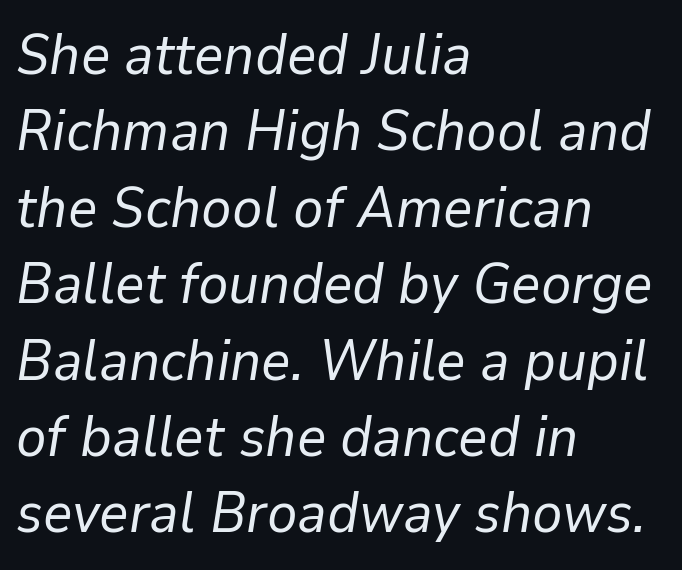
The image shows 57 px regular-weight type, italic (leaning right); set left-aligned, normal line spacing (1.34x), normal letter spacing, not underlined; low stroke contrast and a medium x-height.
